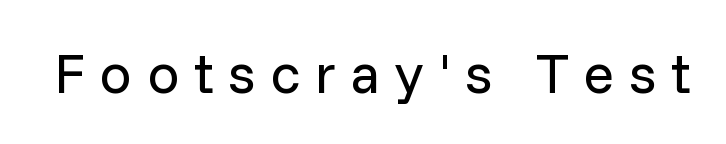
{"serif": "no", "italic": "no", "bold": "no", "weight": "regular", "width": "normal", "stroke_contrast": "low", "x_height": "medium", "monospaced": "no", "underline": "no", "letter_spacing": "wide", "letter_spacing_em": 0.26, "glyph_px": 57}
